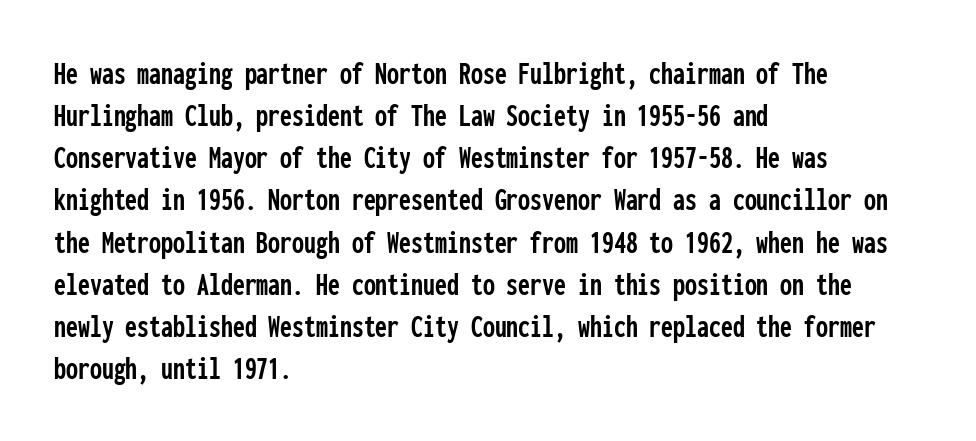
The image shows 34 px condensed sans-serif type, upright, monospaced; set left-aligned, line spacing 1.24x, normal letter spacing, not underlined; low stroke contrast and a medium x-height.
